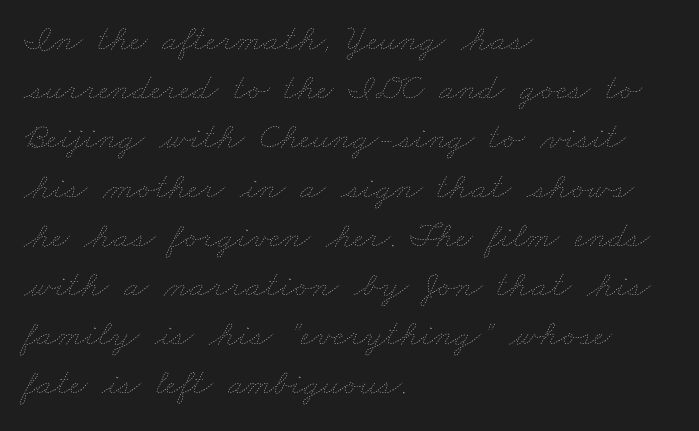
The baseline area is clear. Layout note: lines flush left. These lines sit exactly where default settings would place them. The strokes are not fattened; the text isn't bold. The passage shown is typed in a proportional face where columns would drift.
